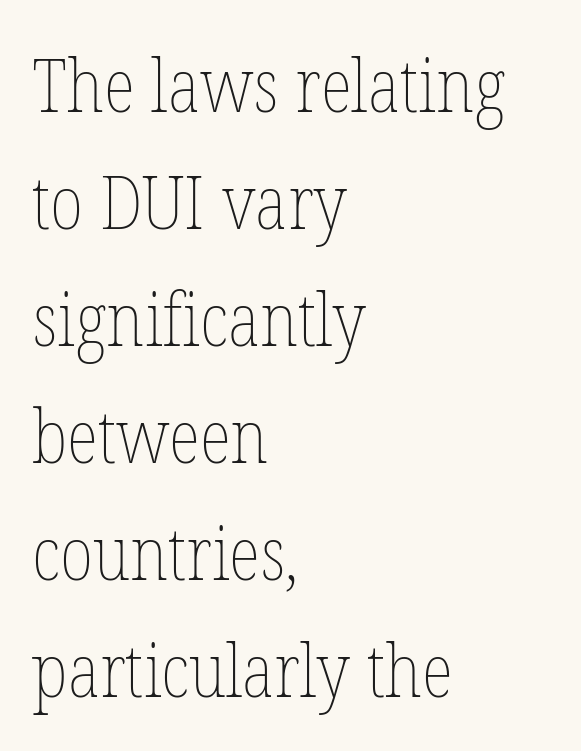
{"italic": "no", "bold": "no", "weight": "thin", "width": "condensed", "stroke_contrast": "low", "x_height": "medium", "monospaced": "no", "underline": "no", "align": "left", "line_spacing": "normal", "line_spacing_ratio": 1.58, "letter_spacing": "normal", "letter_spacing_em": 0.0, "glyph_px": 74}
